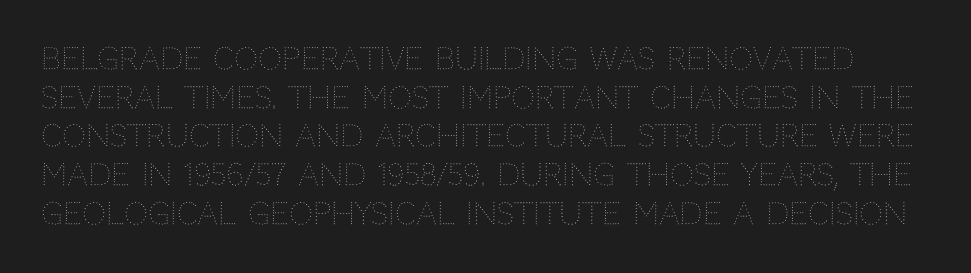
The line-height multiplier appears to be the usual default. This sample has the flowing, uneven cadence of proportional lettering. Style check: upright. Glyph-to-glyph distance matches everyday printed text. Underline: absent.
